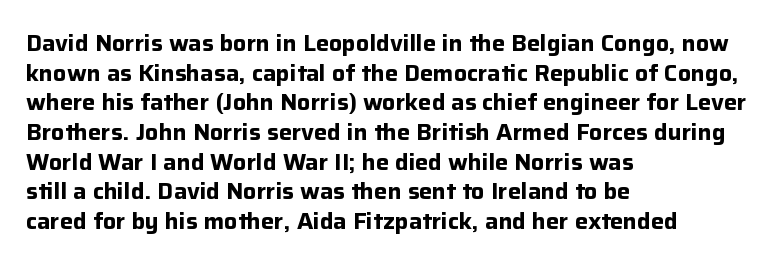
Caption: standard tracking, unaltered. Bold? Absolutely — the strokes are thick and heavy. Where is the straight margin? On the left. The line-height multiplier appears to be the usual default. Underlining? Definitely not there. Upright lettering throughout.
